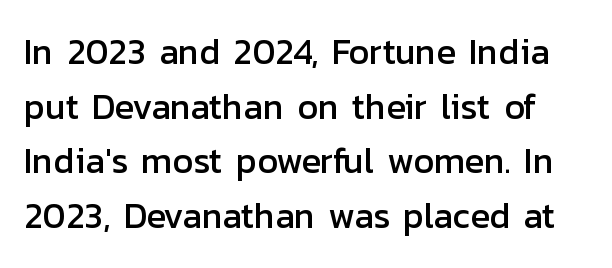
The specimen omits any rule beneath the text block's lines. Grotesque or geometric, the face here clearly has no serifs. Ordinary non-slanted type is in use. How are the letters spaced? Ordinarily, with no added tracking. Varying glyph widths throughout — classic text-font behaviour. The passage shown stacks its lines at a standard gap.
